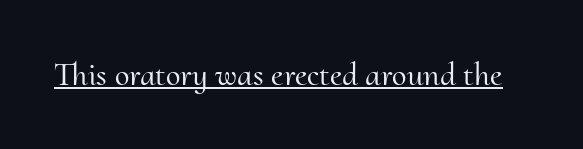
{"serif": "yes", "italic": "no", "width": "normal", "stroke_contrast": "medium", "x_height": "small", "monospaced": "no", "underline": "yes", "letter_spacing": "normal", "letter_spacing_em": 0.0, "glyph_px": 33}
